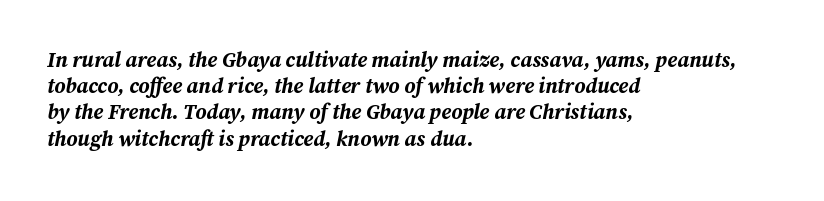
{"italic": "yes", "lean": "right", "slant_degrees": 12, "bold": "yes", "underline": "no", "align": "left", "line_spacing": "normal", "line_spacing_ratio": 1.25, "letter_spacing": "normal", "letter_spacing_em": 0.0, "glyph_px": 21}
